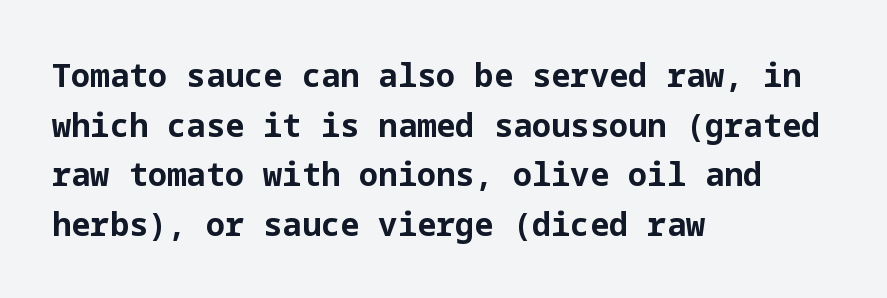
Q: Is the text bold? A: Yes.
Q: Is the text italic (slanted)? A: No, it is upright.
Q: Is the typeface a serif or a sans-serif typeface? A: Sans-serif.
Q: Is the text underlined? A: No.
Q: How is the paragraph aligned? A: Left-aligned.
Q: Is the spacing between letters normal or unusually wide? A: Normal.
Q: Is the spacing between lines tight, normal or loose? A: Normal.
Q: Width (condensed, normal, or wide)? A: Normal.
Q: Stroke contrast? A: Low.
Q: x-height? A: Medium.
